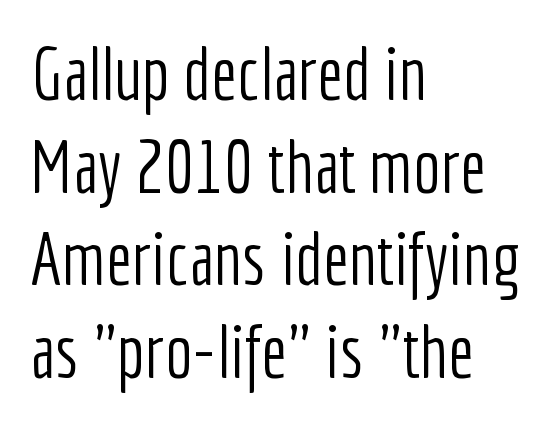
{"serif": "no", "italic": "no", "bold": "no", "weight": "light", "width": "condensed", "stroke_contrast": "low", "x_height": "medium", "monospaced": "no", "underline": "no", "align": "left", "line_spacing": "normal", "line_spacing_ratio": 1.27, "letter_spacing": "normal", "letter_spacing_em": 0.0, "glyph_px": 73}
